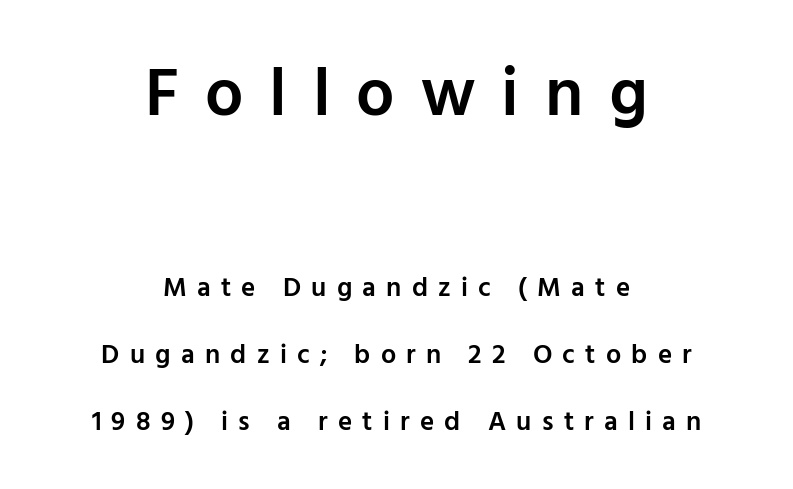
{"serif": "no", "italic": "no", "bold": "semi", "weight": "semibold", "width": "normal", "stroke_contrast": "low", "x_height": "medium", "monospaced": "no", "underline": "no", "align": "center", "line_spacing": "loose", "line_spacing_ratio": 2.49, "letter_spacing": "wide", "letter_spacing_em": 0.38, "larger_block": "first", "size_ratio": 2.52, "glyph_px": 68}
